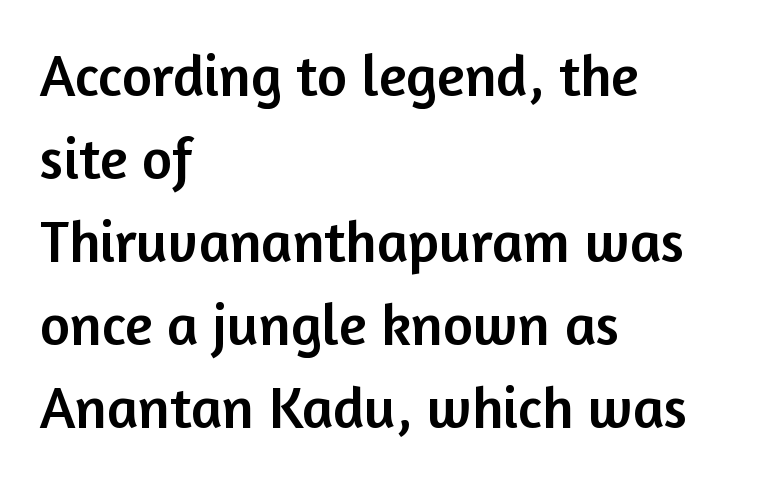
{"serif": "no", "italic": "no", "width": "normal", "stroke_contrast": "low", "x_height": "medium", "monospaced": "no", "underline": "no", "align": "left", "line_spacing": "normal", "line_spacing_ratio": 1.43, "letter_spacing": "normal", "letter_spacing_em": 0.0, "glyph_px": 58}
